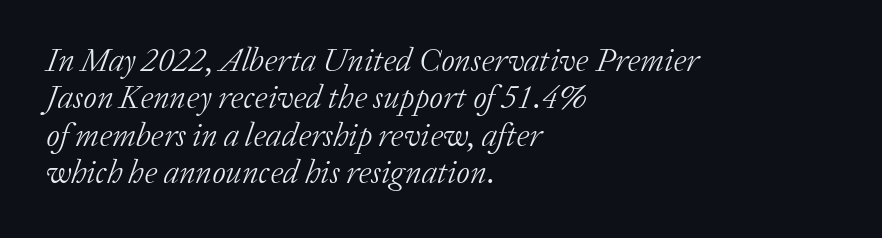
Q: Is the text bold? A: No.
Q: Is the text italic (slanted)? A: Yes, it leans right by about 20 degrees.
Q: Is the typeface a serif or a sans-serif typeface? A: Serif.
Q: Is the text underlined? A: No.
Q: How is the paragraph aligned? A: Left-aligned.
Q: Is the spacing between letters normal or unusually wide? A: Normal.
Q: Is the spacing between lines tight, normal or loose? A: Tight.
Q: Width (condensed, normal, or wide)? A: Normal.
Q: Stroke contrast? A: Low.
Q: x-height? A: Medium.
Q: Monospaced? A: No.
